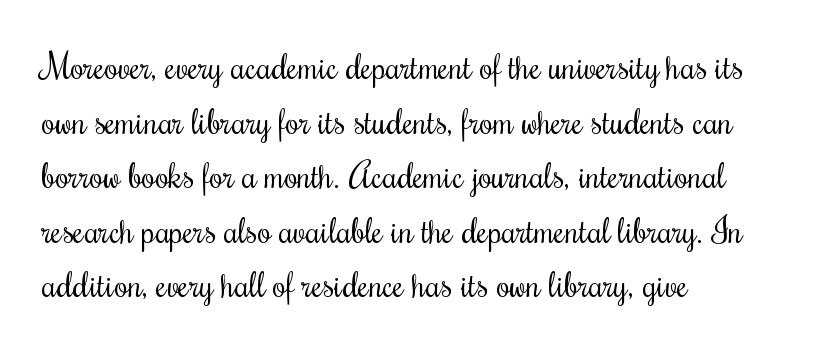
The image shows 35 px regular-weight, condensed serif type; set left-aligned, normal line spacing (1.56x), normal letter spacing, not underlined; medium stroke contrast and a small x-height.
